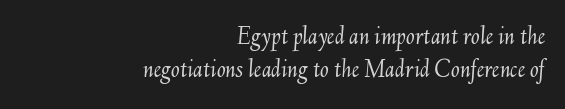
If you drew a ruler down the right edge, every line would touch it. The weight tops out at a normal text grade. The passage shown is not underscored anywhere. How would I describe the line gaps? Plain and ordinary. The tracking reads as untouched default to a designer's eye.
